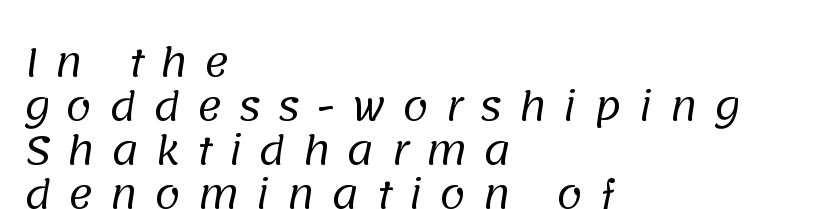
The image shows 38 px regular-weight sans-serif type; set left-aligned, line spacing 1.16x, unusually wide letter spacing (+0.42 em), not underlined; low stroke contrast and a large x-height.
